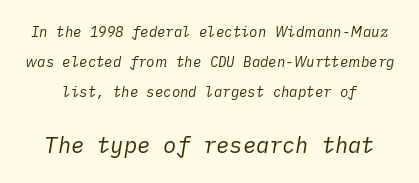
Tracking here is standard; glyphs follow each other at the usual distance. Vertical spacing — loose. Is the type heavy? It reads as light-to-regular instead. Characters are canted at an angle relative to the baseline's perpendicular. The more generous point size was reserved for the lower chunk.
